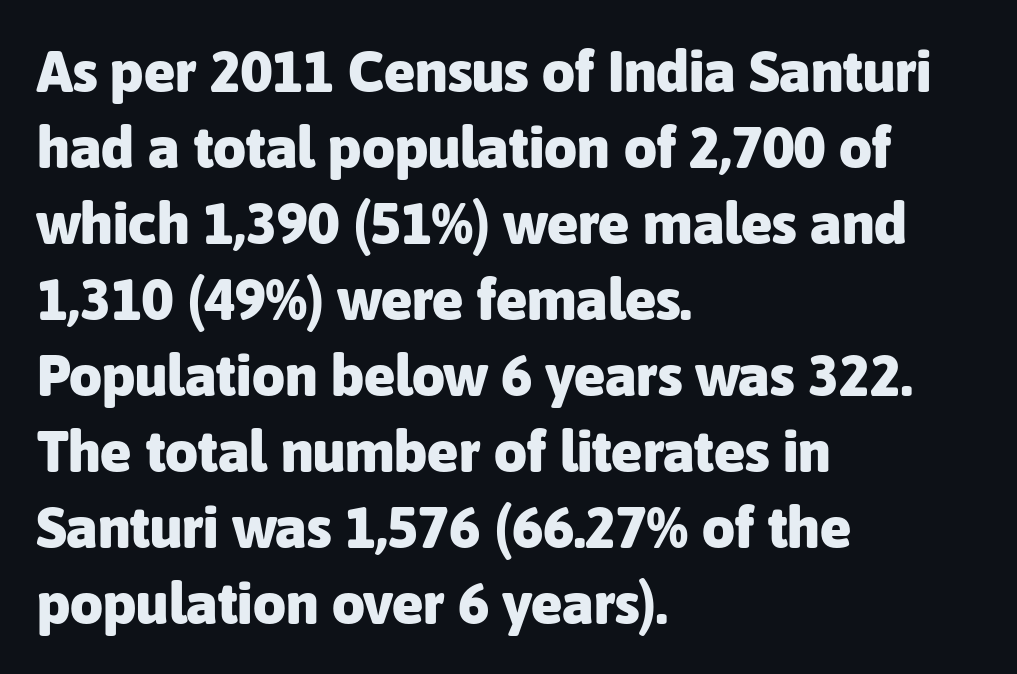
The image shows 58 px heavy sans-serif type, upright; set left-aligned, normal line spacing (1.31x), normal letter spacing, not underlined; low stroke contrast and a medium x-height.
